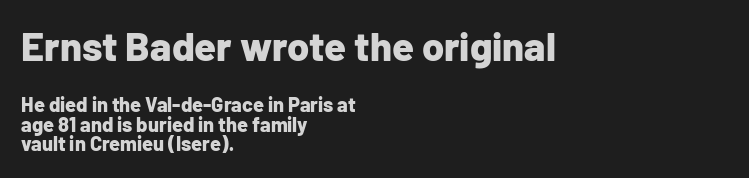
Typographic density is high because the face is bold. The first block has been scaled up relative to the second. Caption: standard tracking, unaltered. This rendering employs a face without finishing strokes, i.e., a sans-serif.
